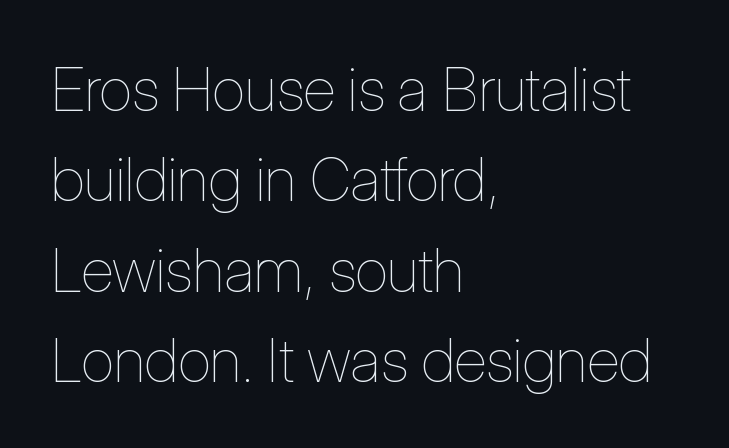
Q: Is the text bold? A: No.
Q: Is the text italic (slanted)? A: No, it is upright.
Q: Is the text underlined? A: No.
Q: How is the paragraph aligned? A: Left-aligned.
Q: Is the spacing between letters normal or unusually wide? A: Normal.
Q: Is the spacing between lines tight, normal or loose? A: Normal.
Q: Width (condensed, normal, or wide)? A: Condensed.
Q: Stroke contrast? A: Low.
Q: x-height? A: Medium.
Q: Monospaced? A: No.
